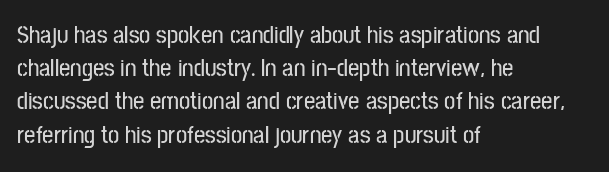
The image shows 25 px text type, upright; set left-aligned, normal line spacing (1.33x), normal letter spacing, not underlined.
